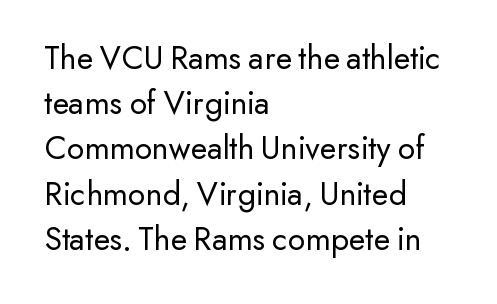
Horizontal alignment here is leftward, the default for most running prose. The letterforms sit at book weight or below. The designer left line spacing at the default. The type family on display is of the sans-serif kind. Inter-character spacing is left at the font's built-in metrics.
